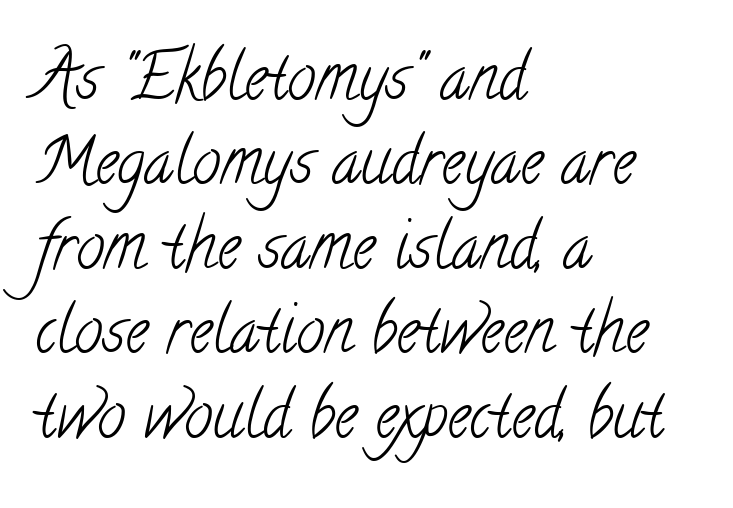
{"serif": "yes", "bold": "no", "weight": "light", "width": "condensed", "stroke_contrast": "low", "x_height": "small", "monospaced": "no", "underline": "no", "align": "left", "line_spacing": "normal", "line_spacing_ratio": 1.32, "letter_spacing": "normal", "letter_spacing_em": 0.0, "glyph_px": 64}
